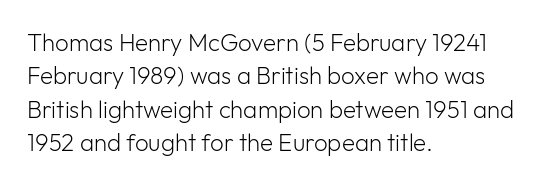
The image shows 24 px text type, upright; set left-aligned, normal line spacing (1.39x), normal letter spacing, not underlined.
